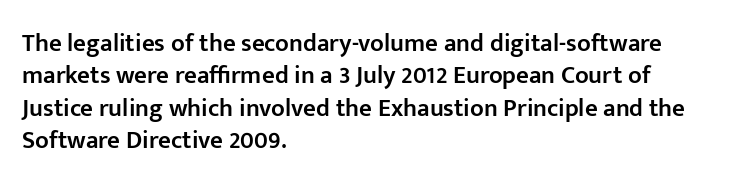
The type is set solid horizontally, with unmodified tracking. Check the space under the baseline: it is left empty. In terms of weight, the rendering is demibold, just under bold. This is the regular roman posture of the typeface.
